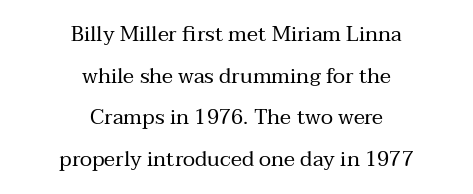
The image shows 21 px text type, upright; set centered, loose line spacing (1.98x), normal letter spacing, not underlined.
